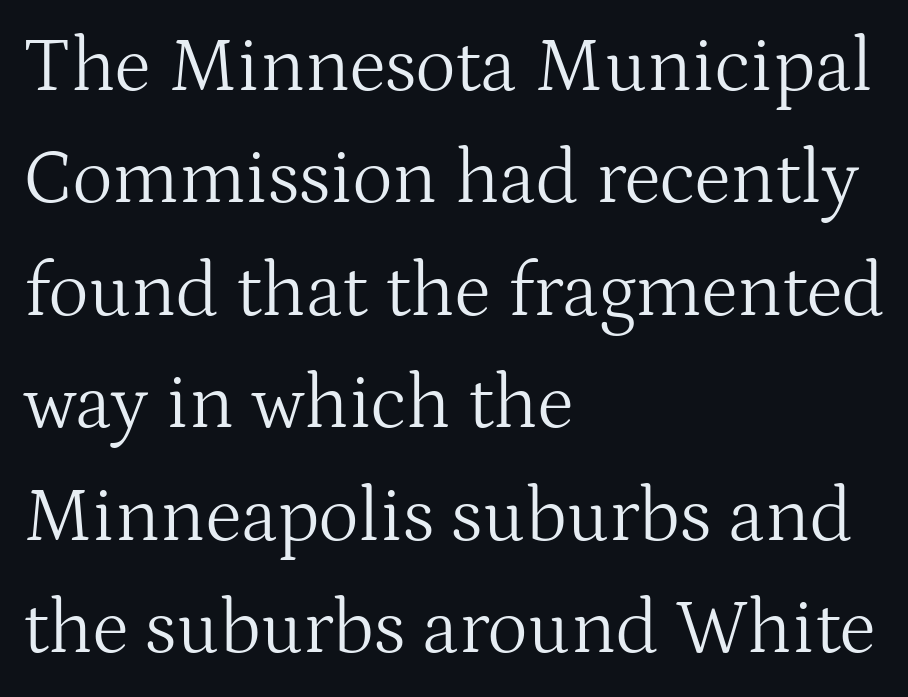
The image shows 77 px light serif type, upright; set left-aligned, normal line spacing (1.46x), normal letter spacing, not underlined; medium stroke contrast and a medium x-height.
